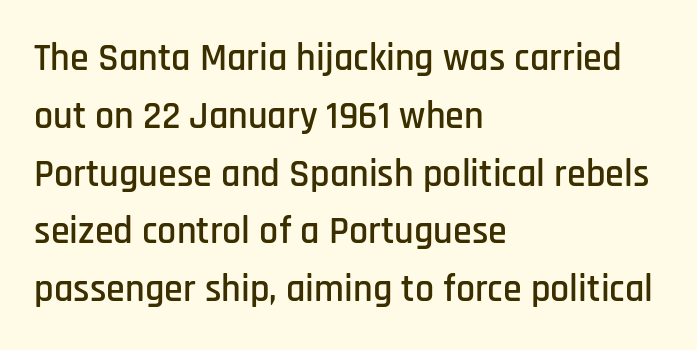
Q: Is the text italic (slanted)? A: No, it is upright.
Q: Is the typeface a serif or a sans-serif typeface? A: Sans-serif.
Q: Is the text underlined? A: No.
Q: How is the paragraph aligned? A: Left-aligned.
Q: Is the spacing between letters normal or unusually wide? A: Normal.
Q: Is the spacing between lines tight, normal or loose? A: Normal.
Q: Width (condensed, normal, or wide)? A: Condensed.
Q: Stroke contrast? A: Low.
Q: x-height? A: Large.
Q: Monospaced? A: No.
